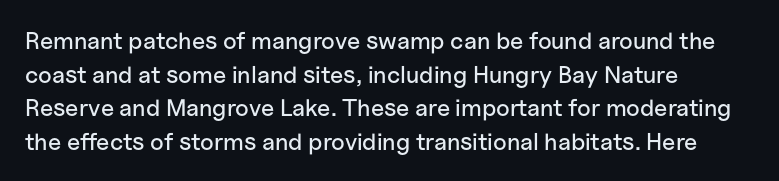
Leading matches the norm, producing a regular column. Every stem runs plumb, perpendicular to the baseline. Underline: absent. In CSS terms this would be text-align: left. Here the glyphs are tracked normally, forming tight word shapes.
